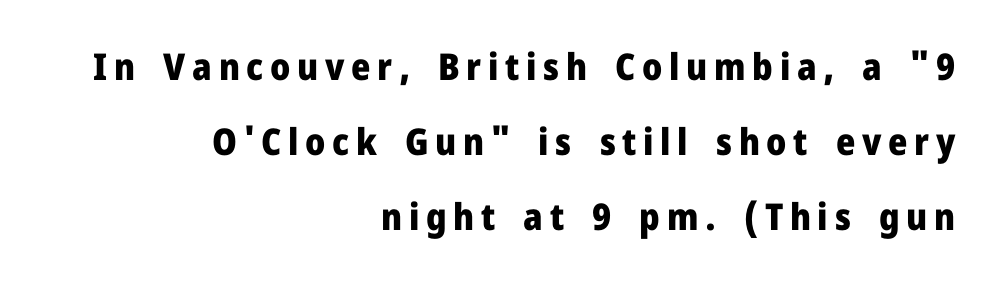
{"serif": "no", "italic": "no", "bold": "yes", "weight": "heavy", "width": "normal", "stroke_contrast": "low", "x_height": "medium", "monospaced": "no", "underline": "no", "align": "right", "line_spacing": "loose", "line_spacing_ratio": 2.03, "glyph_px": 37}
